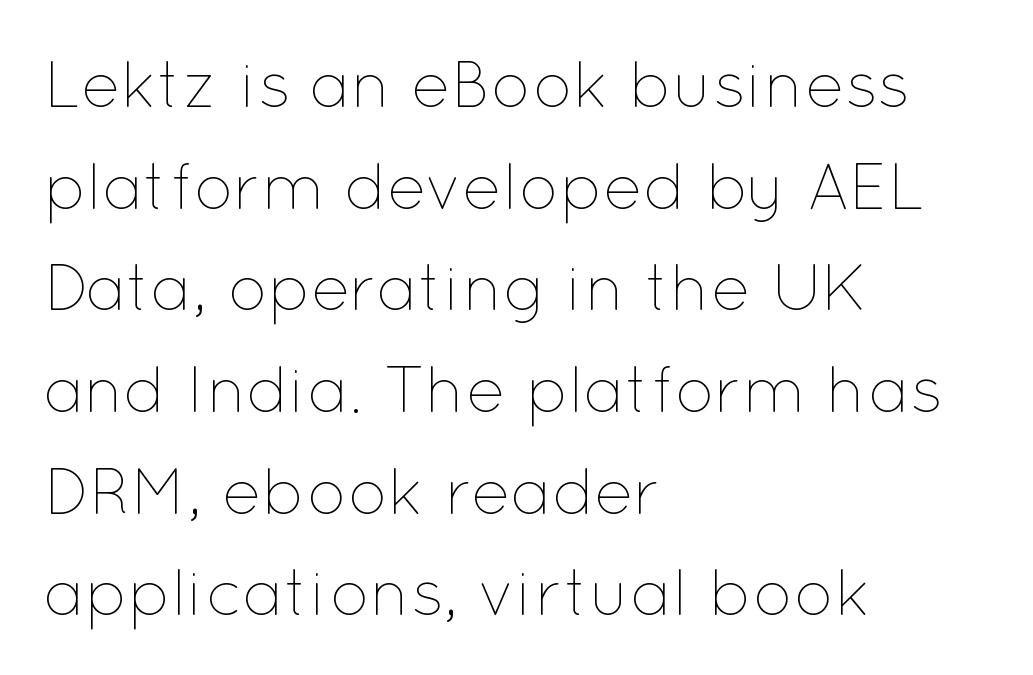
{"italic": "no", "bold": "no", "weight": "thin", "width": "normal", "stroke_contrast": "low", "x_height": "medium", "monospaced": "no", "underline": "no", "align": "left", "line_spacing": "normal", "line_spacing_ratio": 1.54, "letter_spacing": "normal", "letter_spacing_em": 0.0, "glyph_px": 66}
